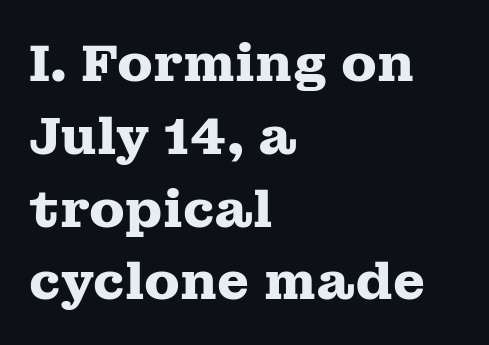
The image shows 52 px heavy, wide serif type, upright; set left-aligned, normal line spacing (1.4x), normal letter spacing, not underlined; medium stroke contrast and a medium x-height.
